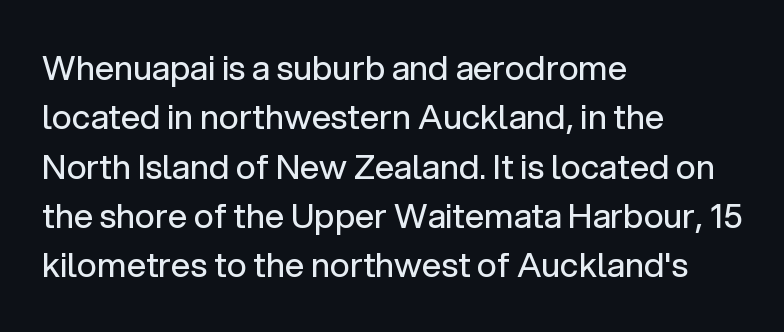
Q: Is the text bold? A: No.
Q: Is the text italic (slanted)? A: No, it is upright.
Q: Is the typeface a serif or a sans-serif typeface? A: Sans-serif.
Q: Is the text underlined? A: No.
Q: How is the paragraph aligned? A: Left-aligned.
Q: Is the spacing between letters normal or unusually wide? A: Normal.
Q: Is the spacing between lines tight, normal or loose? A: Normal.
Q: Width (condensed, normal, or wide)? A: Normal.
Q: Stroke contrast? A: Low.
Q: x-height? A: Medium.
Q: Monospaced? A: No.
